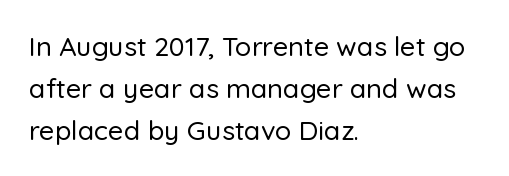
{"italic": "no", "underline": "no", "align": "left", "line_spacing": "normal", "line_spacing_ratio": 1.55, "letter_spacing": "normal", "letter_spacing_em": 0.0, "glyph_px": 27}
